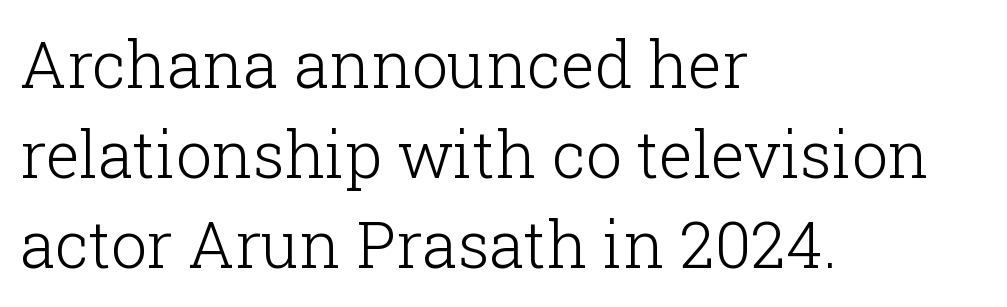
The image shows 64 px light serif type, upright; set left-aligned, normal line spacing (1.41x), normal letter spacing, not underlined; low stroke contrast and a medium x-height.
